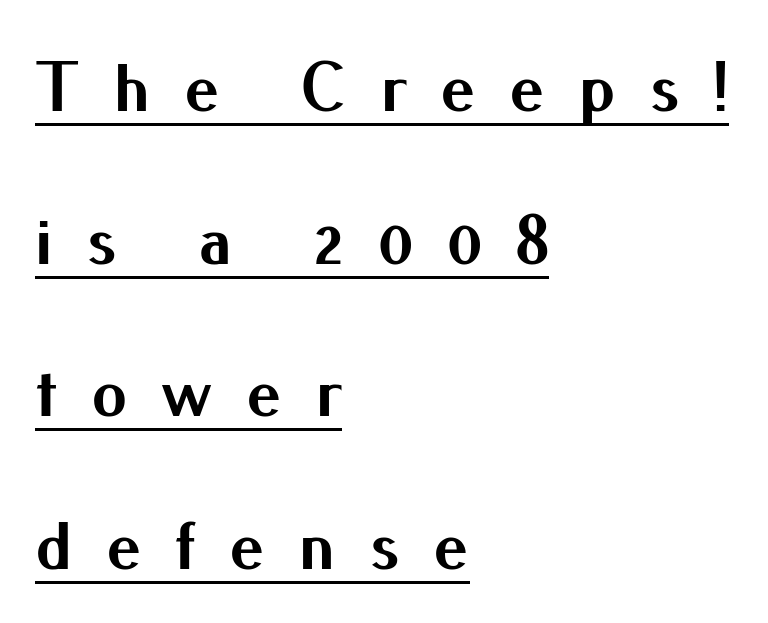
Q: Is the text bold? A: Yes.
Q: Is the text italic (slanted)? A: No, it is upright.
Q: Is the typeface a serif or a sans-serif typeface? A: Sans-serif.
Q: Is the text underlined? A: Yes.
Q: How is the paragraph aligned? A: Left-aligned.
Q: Is the spacing between letters normal or unusually wide? A: Unusually wide.
Q: Is the spacing between lines tight, normal or loose? A: Loose.
Q: Width (condensed, normal, or wide)? A: Normal.
Q: Stroke contrast? A: Medium.
Q: x-height? A: Small.
Q: Monospaced? A: No.
